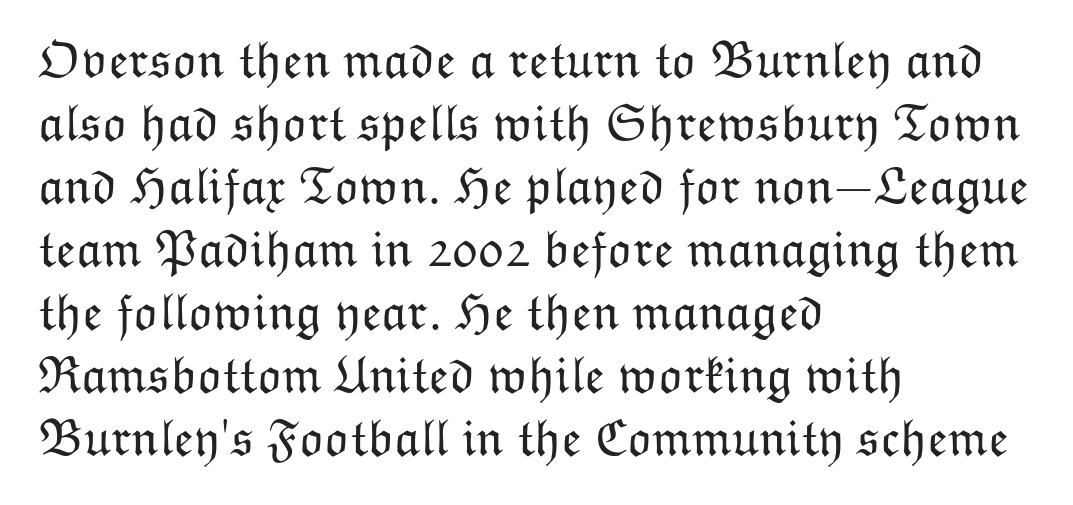
Q: Is the text bold? A: No.
Q: Is the text italic (slanted)? A: No, it is upright.
Q: Is the text underlined? A: No.
Q: How is the paragraph aligned? A: Left-aligned.
Q: Is the spacing between letters normal or unusually wide? A: Normal.
Q: Width (condensed, normal, or wide)? A: Normal.
Q: Stroke contrast? A: Low.
Q: x-height? A: Medium.
Q: Monospaced? A: No.
